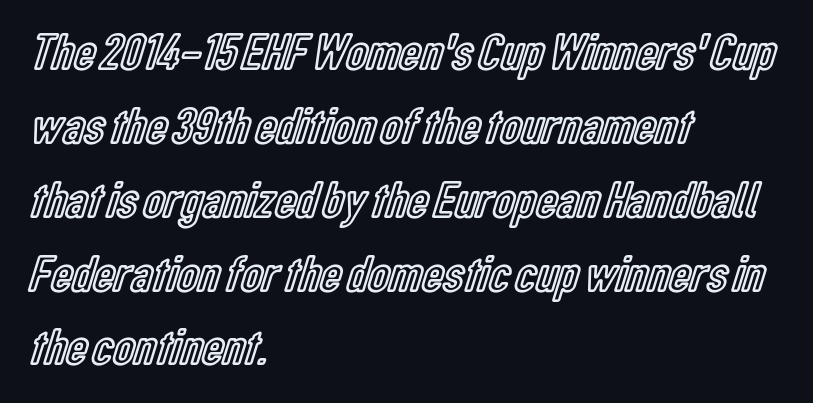
Q: Is the text italic (slanted)? A: Yes.
Q: Is the text underlined? A: No.
Q: How is the paragraph aligned? A: Left-aligned.
Q: Is the spacing between letters normal or unusually wide? A: Normal.
Q: Is the spacing between lines tight, normal or loose? A: Normal.
Q: Width (condensed, normal, or wide)? A: Condensed.
Q: x-height? A: Medium.
Q: Monospaced? A: No.
